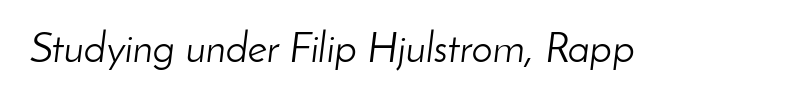
Q: Is the text bold? A: No.
Q: Is the text italic (slanted)? A: Yes, it leans right by about 8 degrees.
Q: Is the text underlined? A: No.
Q: Is the spacing between letters normal or unusually wide? A: Normal.
Q: Width (condensed, normal, or wide)? A: Normal.
Q: Stroke contrast? A: Low.
Q: x-height? A: Small.
Q: Monospaced? A: No.
